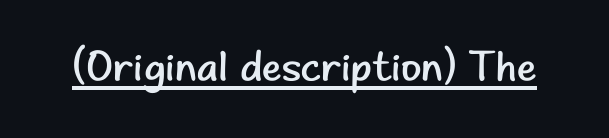
Q: Is the text bold? A: No.
Q: Is the text italic (slanted)? A: No, it is upright.
Q: Is the typeface a serif or a sans-serif typeface? A: Sans-serif.
Q: Is the text underlined? A: Yes.
Q: Is the spacing between letters normal or unusually wide? A: Normal.
Q: Width (condensed, normal, or wide)? A: Normal.
Q: Stroke contrast? A: Low.
Q: x-height? A: Small.
Q: Monospaced? A: No.
